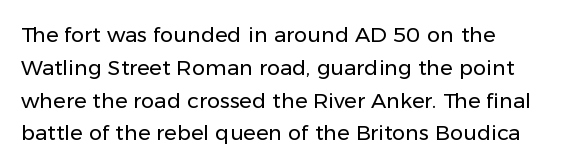
{"italic": "no", "bold": "no", "underline": "no", "line_spacing": "normal", "line_spacing_ratio": 1.56, "letter_spacing": "normal", "letter_spacing_em": 0.0, "glyph_px": 21}
